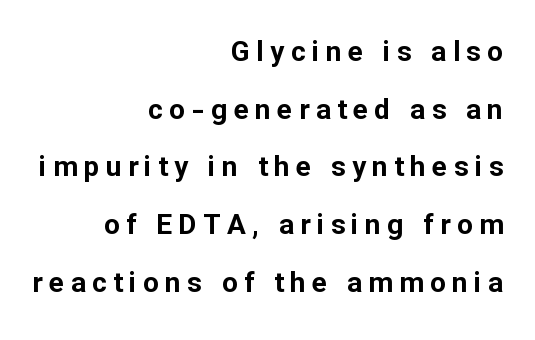
{"serif": "no", "italic": "no", "bold": "yes", "weight": "bold", "width": "normal", "stroke_contrast": "low", "x_height": "medium", "monospaced": "no", "underline": "no", "align": "right", "line_spacing": "loose", "line_spacing_ratio": 2.06, "letter_spacing": "wide", "letter_spacing_em": 0.23, "glyph_px": 28}
